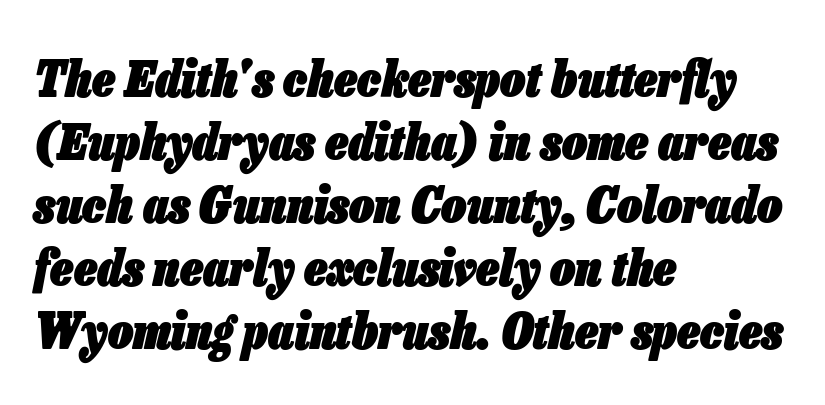
{"italic": "yes", "lean": "right", "slant_degrees": 13, "bold": "yes", "weight": "heavy", "width": "condensed", "stroke_contrast": "low", "x_height": "medium", "monospaced": "no", "underline": "no", "align": "left", "line_spacing": "normal", "line_spacing_ratio": 1.26, "letter_spacing": "normal", "letter_spacing_em": 0.0, "glyph_px": 50}
